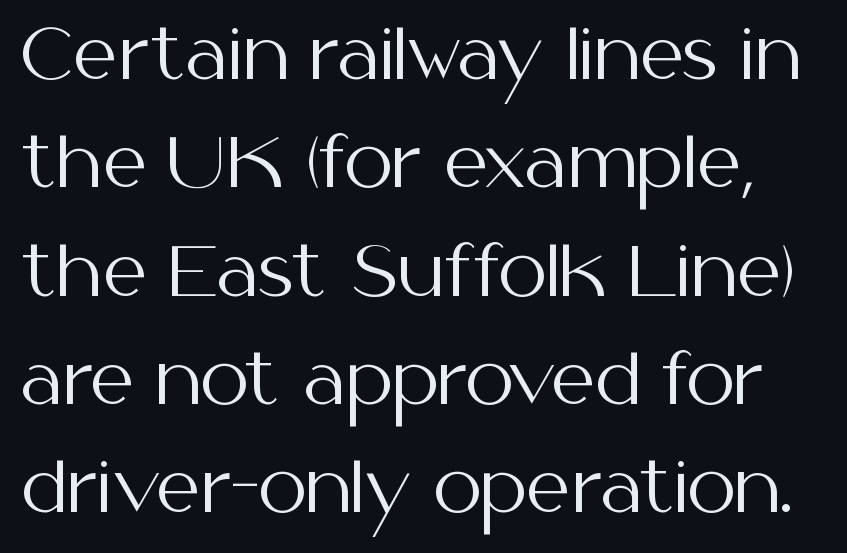
Proportional: the letters do not fall into vertical columns. This rendering leaves character spacing at its baseline value. Observe the absence of serifs on each vertical stroke in this sample. In terms of posture, this sample is upright.
